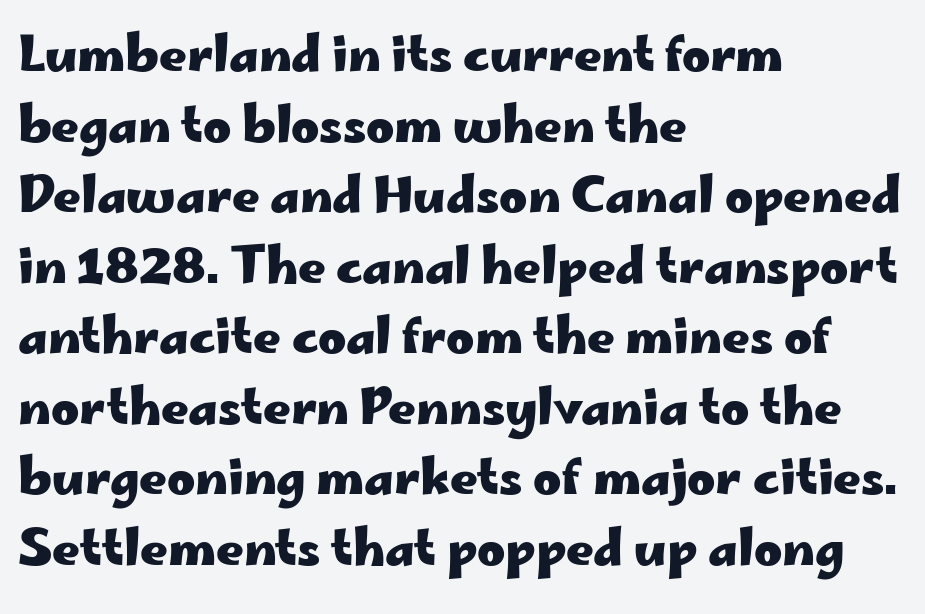
Upright lettering throughout. Note the varied advance widths — an 'i' is clearly narrower than an 'm'. No word sits above an underline. Alignment: flush left.
